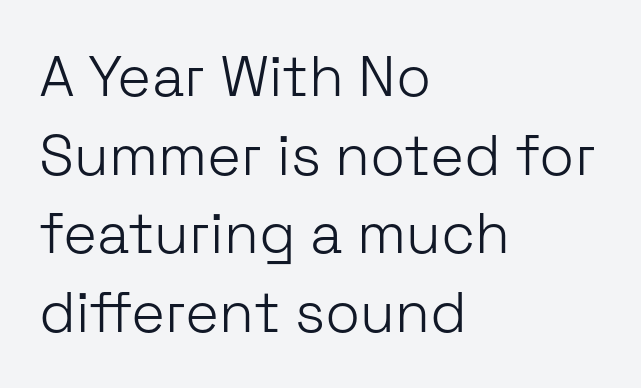
This sample has the flowing, uneven cadence of proportional lettering. The font's upright variant was chosen for this text. Characters follow at the spacing the type designer built in. Is the stroke heavy? The answer is a plain regular-or-lighter. The passage shown is typeset with a sans-serif family. Underline: absent.
